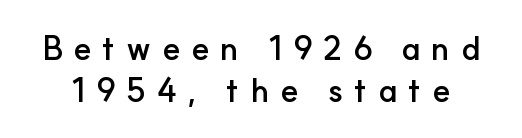
The image shows 33 px semibold sans-serif type, upright; set normal line spacing (1.27x), unusually wide letter spacing (+0.32 em), not underlined; low stroke contrast and a small x-height.
